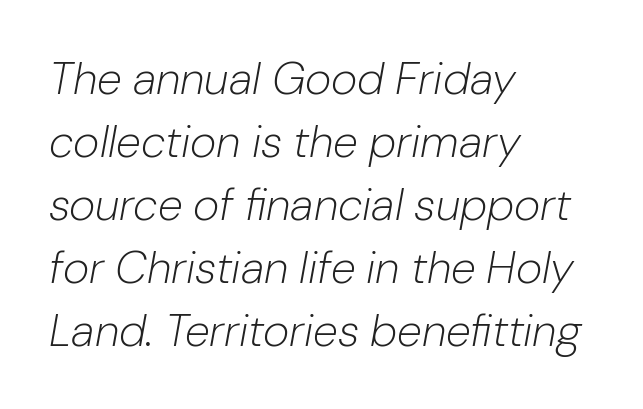
The passage shown has conventional tracking throughout. Compared with ordinary roman type, these characters are visibly tilted. Here the designer chose a conventional face with non-uniform glyph widths. These lines sit exactly where default settings would place them. Descenders hang freely into open space.
